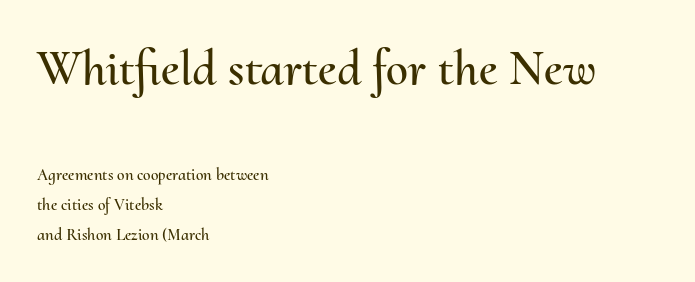
Q: Is the text italic (slanted)? A: No, it is upright.
Q: Is the text underlined? A: No.
Q: How is the paragraph aligned? A: Left-aligned.
Q: Is the spacing between letters normal or unusually wide? A: Normal.
Q: Which block of text is set in a larger size, the first (top) or the second (bottom)? A: The first (top) one.
Q: Width (condensed, normal, or wide)? A: Normal.
Q: Stroke contrast? A: Medium.
Q: x-height? A: Small.
Q: Monospaced? A: No.
